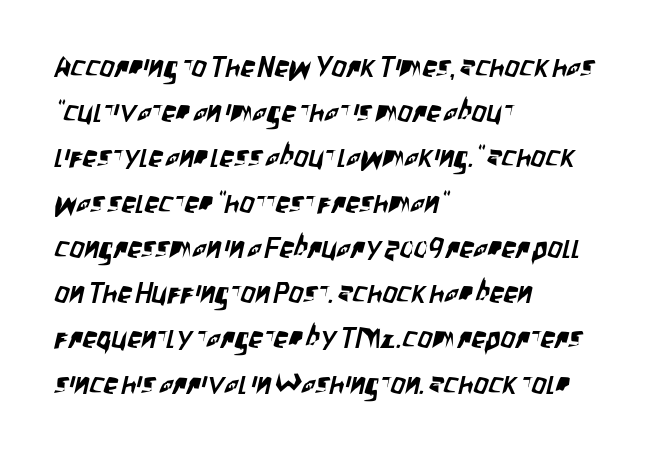
Q: Is the typeface a serif or a sans-serif typeface? A: Sans-serif.
Q: Is the text underlined? A: No.
Q: How is the paragraph aligned? A: Left-aligned.
Q: Is the spacing between letters normal or unusually wide? A: Normal.
Q: Is the spacing between lines tight, normal or loose? A: Normal.
Q: Width (condensed, normal, or wide)? A: Condensed.
Q: Stroke contrast? A: Low.
Q: x-height? A: Large.
Q: Monospaced? A: No.
